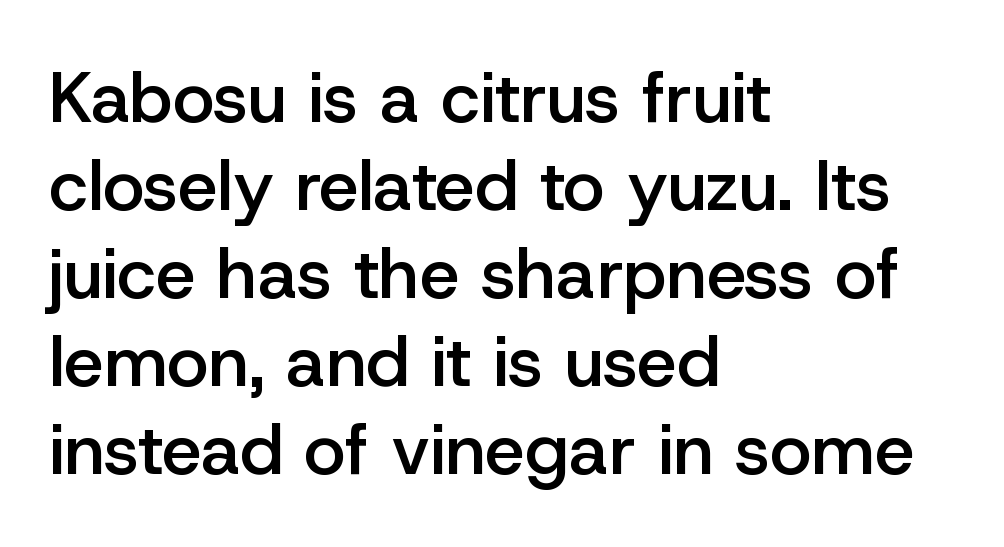
Q: Is the text bold? A: Semi-bold.
Q: Is the text italic (slanted)? A: No, it is upright.
Q: Is the typeface a serif or a sans-serif typeface? A: Sans-serif.
Q: Is the text underlined? A: No.
Q: How is the paragraph aligned? A: Left-aligned.
Q: Is the spacing between letters normal or unusually wide? A: Normal.
Q: Width (condensed, normal, or wide)? A: Normal.
Q: Stroke contrast? A: Low.
Q: x-height? A: Medium.
Q: Monospaced? A: No.
